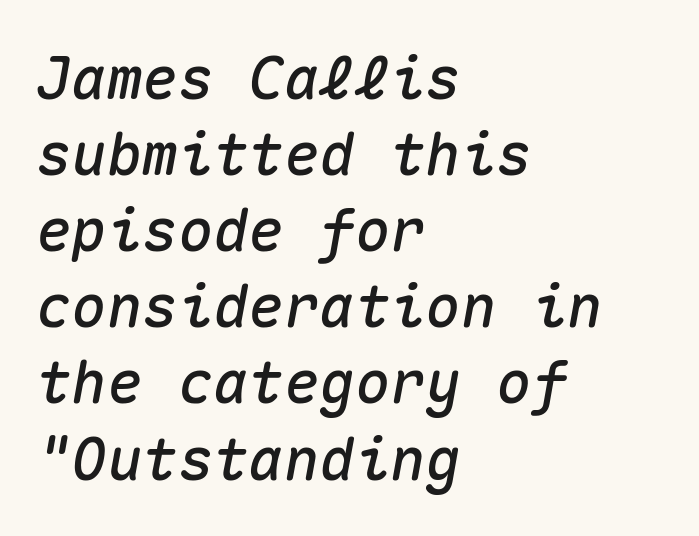
These lines are rendered in a fixed-pitch font. The setting favours the left margin, as ordinary paragraphs usually do. The leading is moderate, giving the passage an even texture. Notice how the stems are inclined rather than vertical — that's the hallmark of italics.
